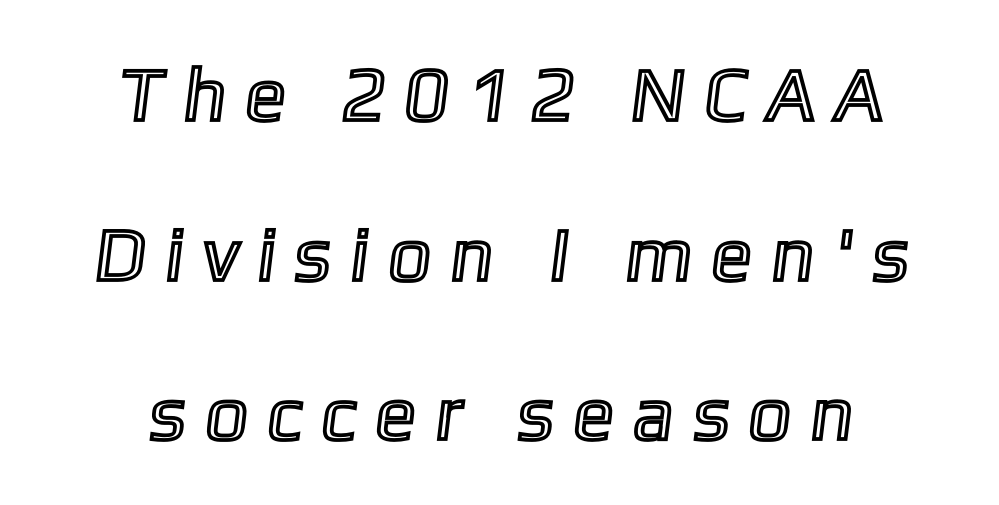
The image shows 76 px text type; set centered, loose line spacing (2.1x), unusually wide letter spacing (+0.25 em), not underlined; a medium x-height.
